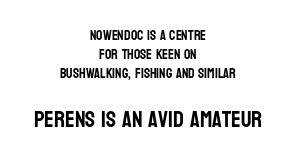
Q: Is the text italic (slanted)? A: No, it is upright.
Q: Is the text underlined? A: No.
Q: How is the paragraph aligned? A: Centered.
Q: Is the spacing between letters normal or unusually wide? A: Normal.
Q: Is the spacing between lines tight, normal or loose? A: Normal.
Q: Which block of text is set in a larger size, the first (top) or the second (bottom)? A: The second (bottom) one.
